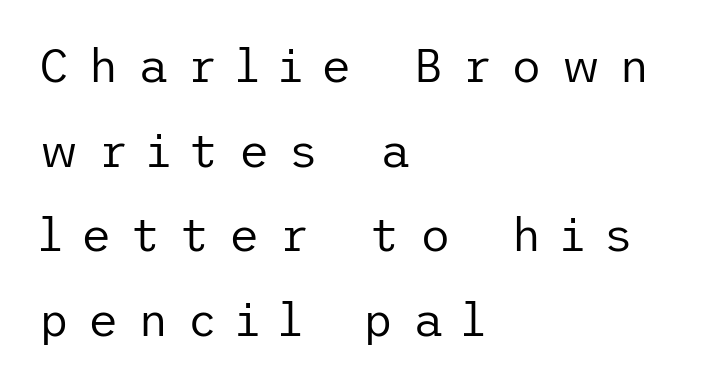
You can tell from the bare stems that sans-serif type was used. Reading down the block, your eye returns to a fixed left position each line. Anything drawn beneath the words? Only blank space. Short note: letters widely spaced. The typesetting does not lean heavy: it is not bold.
